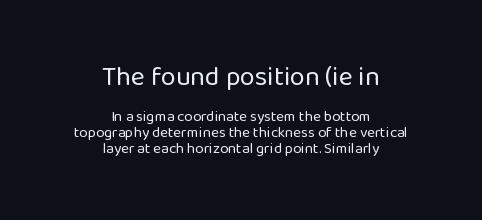
The image shows 27 px text type, upright; set centered, tight line spacing (1.06x), normal letter spacing, not underlined; the first (top) block is 1.8x larger.
